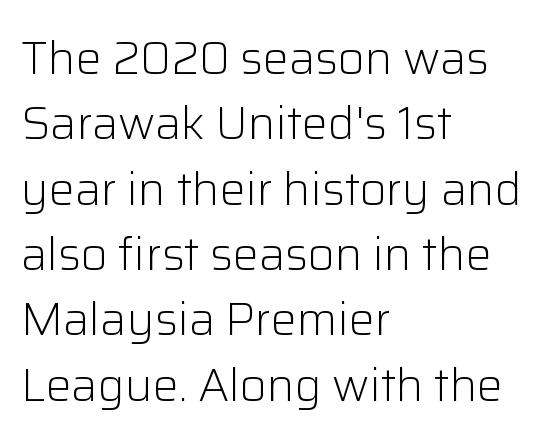
The image shows 46 px light sans-serif type, upright; set left-aligned, normal line spacing (1.42x), normal letter spacing, not underlined; low stroke contrast and a medium x-height.
